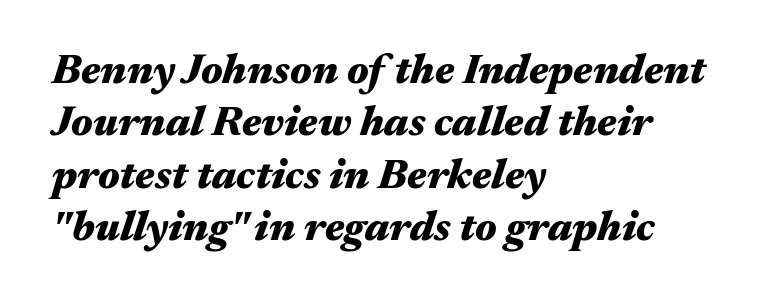
The image shows 42 px heavy, wide type, italic (leaning right); set left-aligned, normal line spacing (1.25x), normal letter spacing, not underlined; medium stroke contrast and a medium x-height.
